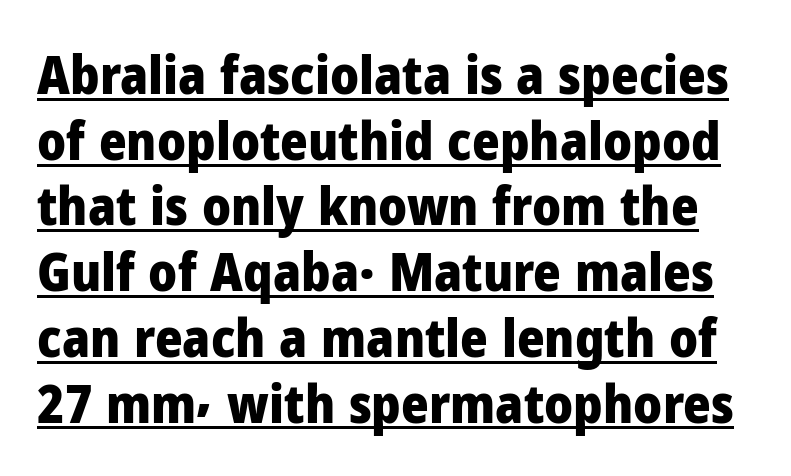
{"serif": "no", "italic": "no", "bold": "yes", "weight": "heavy", "width": "normal", "stroke_contrast": "low", "x_height": "medium", "monospaced": "no", "underline": "yes", "line_spacing_ratio": 1.24, "letter_spacing": "normal", "letter_spacing_em": 0.0, "glyph_px": 53}
